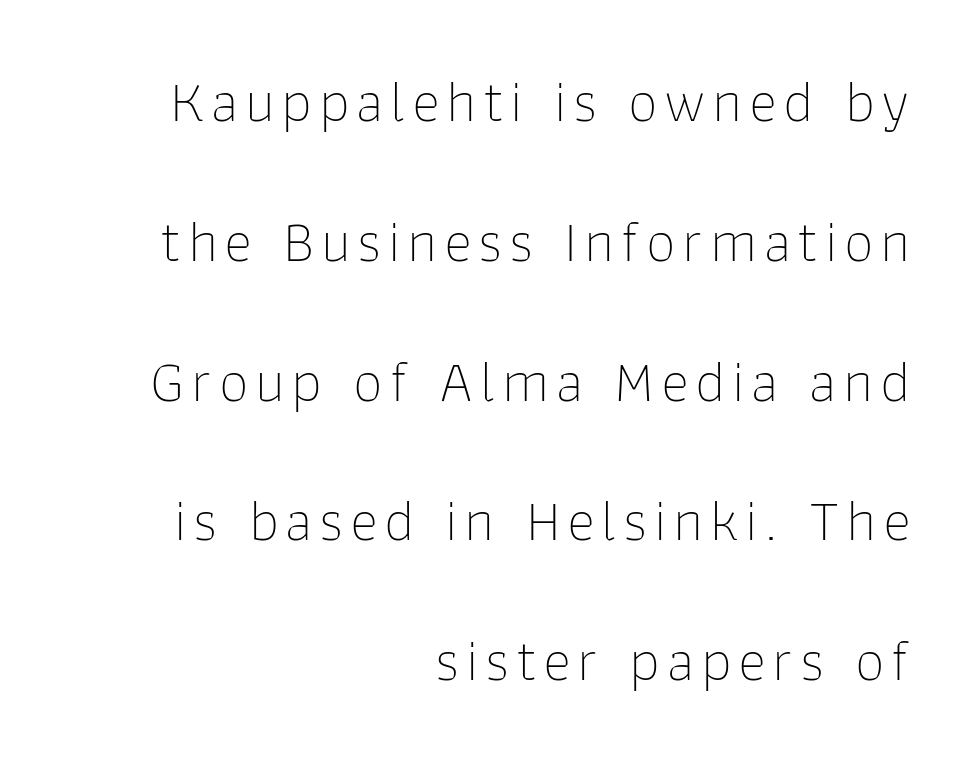
Type style note: lacks serifs. The typography opts for an upright posture over an oblique one. The weight tops out at a normal text grade. No word sits above an underline. Typeset ragged left — the right edge is the straight one. Leading is clearly above the norm, producing a sparse column.
